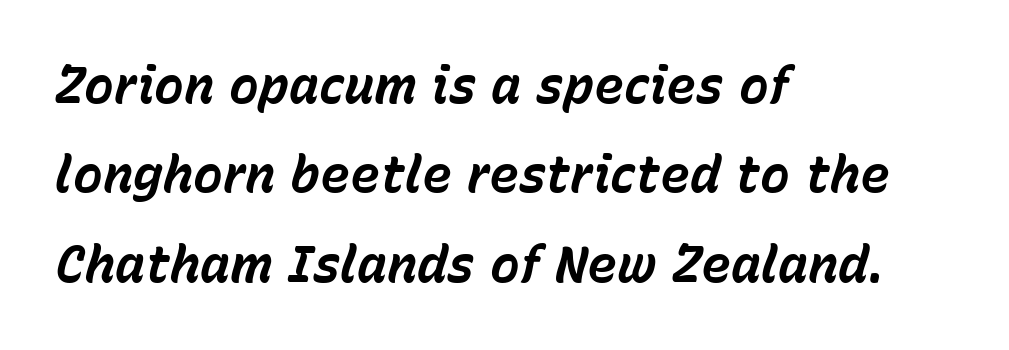
{"italic": "yes", "lean": "right", "slant_degrees": 15, "bold": "yes", "weight": "bold", "width": "normal", "stroke_contrast": "low", "x_height": "medium", "monospaced": "no", "underline": "no", "align": "left", "line_spacing_ratio": 1.79, "letter_spacing": "normal", "letter_spacing_em": 0.0, "glyph_px": 50}
